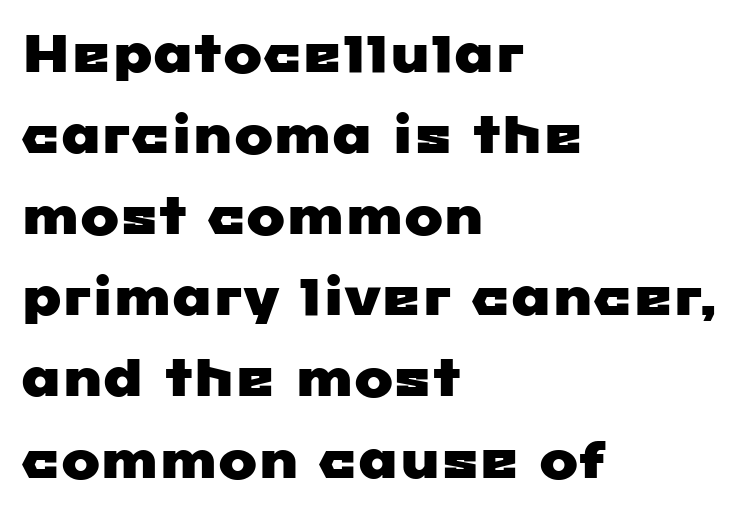
Letters rest on an invisible, unmarked baseline. Spacing verdict: proportional, widths tailored to each character. Caption: standard tracking, unaltered. This rendering employs a face without finishing strokes, i.e., a sans-serif. Teacher's note: observe the even left margin — that is flush-left alignment.
